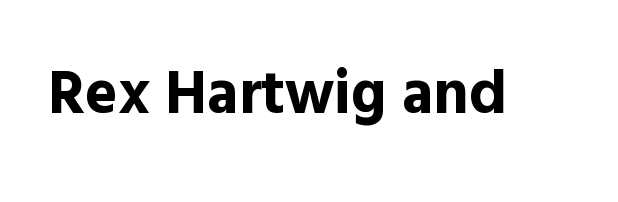
{"serif": "no", "italic": "no", "bold": "yes", "weight": "bold", "width": "normal", "x_height": "medium", "monospaced": "no", "underline": "no", "letter_spacing": "normal", "letter_spacing_em": 0.0, "glyph_px": 61}
